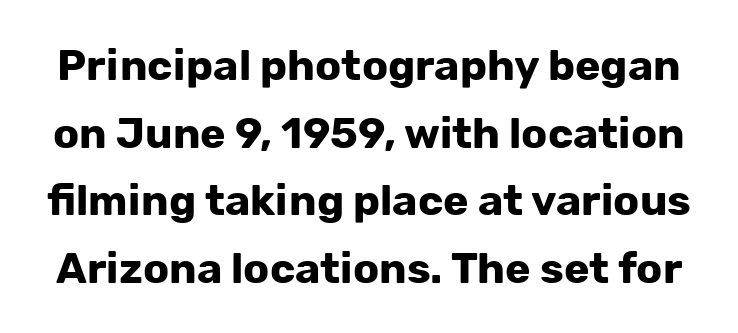
The image shows 43 px bold sans-serif type, upright; set normal line spacing (1.57x), normal letter spacing, not underlined; low stroke contrast and a medium x-height.
